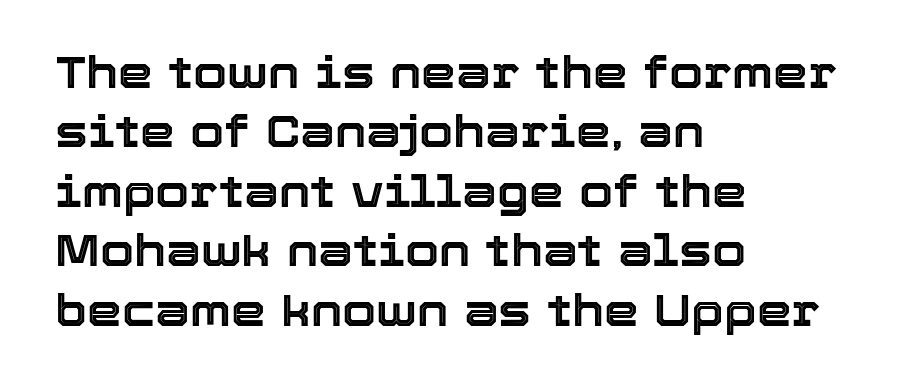
The image shows 44 px text type, upright; set left-aligned, normal line spacing (1.35x), normal letter spacing, not underlined; a medium x-height.
